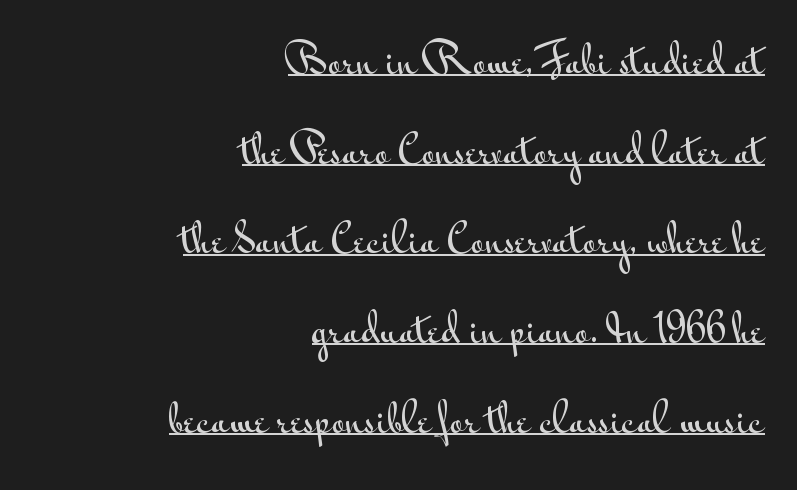
{"serif": "no", "width": "wide", "stroke_contrast": "medium", "x_height": "small", "monospaced": "no", "underline": "yes", "align": "right", "line_spacing": "loose", "line_spacing_ratio": 2.36, "letter_spacing": "normal", "letter_spacing_em": 0.0, "glyph_px": 38}
